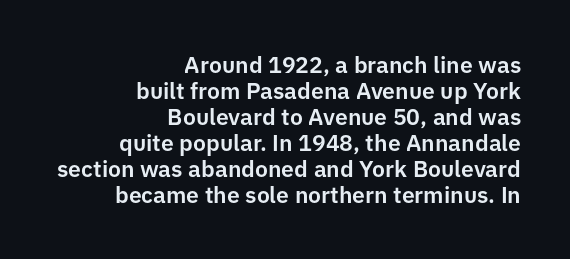
The image shows 23 px text type, upright; set right-aligned, tight line spacing (1.13x), normal letter spacing, not underlined.
